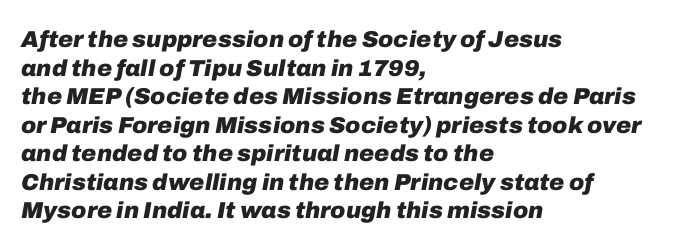
{"italic": "yes", "lean": "right", "slant_degrees": 10, "bold": "yes", "underline": "no", "align": "left", "line_spacing_ratio": 1.24, "letter_spacing": "normal", "letter_spacing_em": 0.0, "glyph_px": 23}
